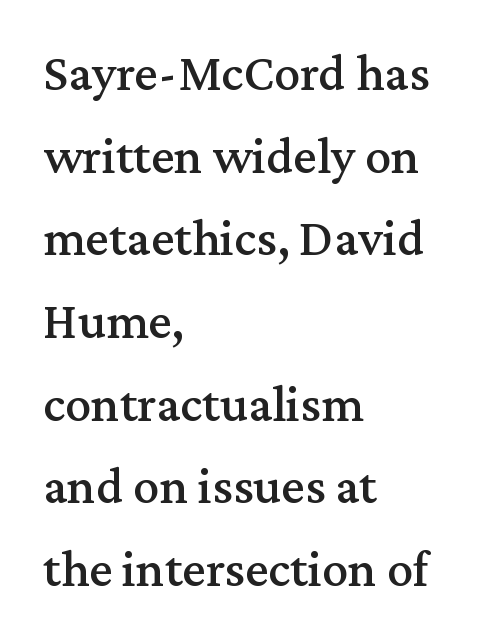
The image shows 52 px serif type, upright; set left-aligned, normal line spacing (1.59x), normal letter spacing, not underlined; medium stroke contrast and a medium x-height.
